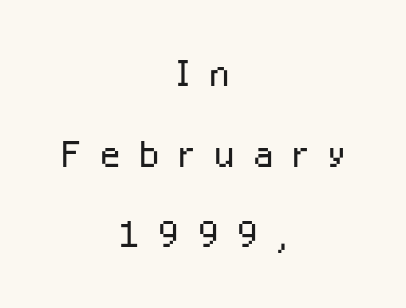
Q: Is the text bold? A: No.
Q: Is the text italic (slanted)? A: No, it is upright.
Q: Is the typeface a serif or a sans-serif typeface? A: Sans-serif.
Q: Is the text underlined? A: No.
Q: How is the paragraph aligned? A: Centered.
Q: Is the spacing between letters normal or unusually wide? A: Unusually wide.
Q: Is the spacing between lines tight, normal or loose? A: Normal.
Q: Width (condensed, normal, or wide)? A: Normal.
Q: Stroke contrast? A: Low.
Q: x-height? A: Medium.
Q: Monospaced? A: No.
